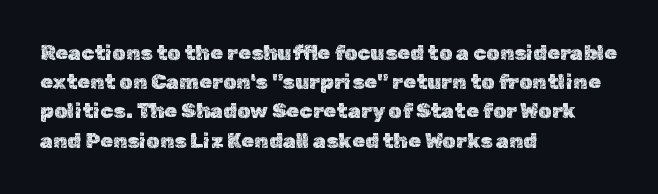
Each word holds together tightly as a unit, with standard inter-letter gaps. Left-aligned paragraph, ragged on the right. The vertical gap from one line to the next is medium. Nope, not italic — everything's standing straight. Check the space under the baseline: it is left empty.
